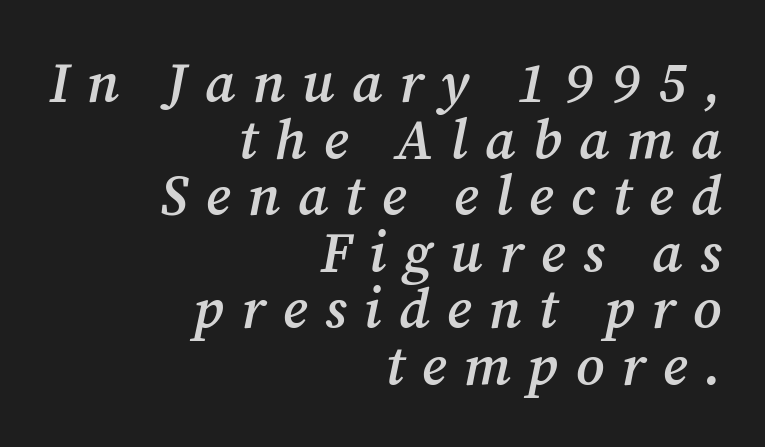
The image shows 56 px semibold serif type, italic (leaning right); set right-aligned, tight line spacing (1.01x), unusually wide letter spacing (+0.31 em), not underlined; medium stroke contrast and a medium x-height.
